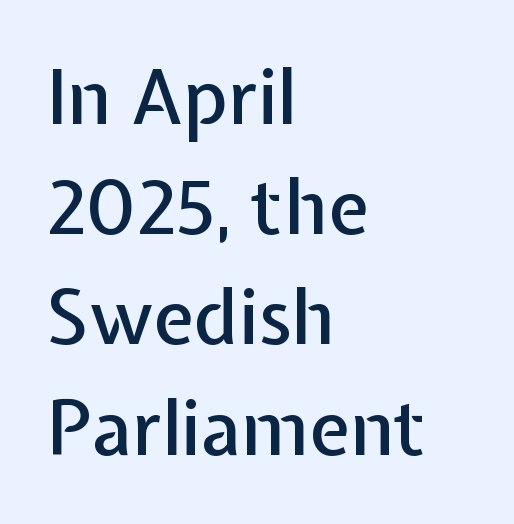
The image shows 75 px sans-serif type, upright; set left-aligned, normal line spacing (1.47x), normal letter spacing, not underlined; low stroke contrast and a medium x-height.
